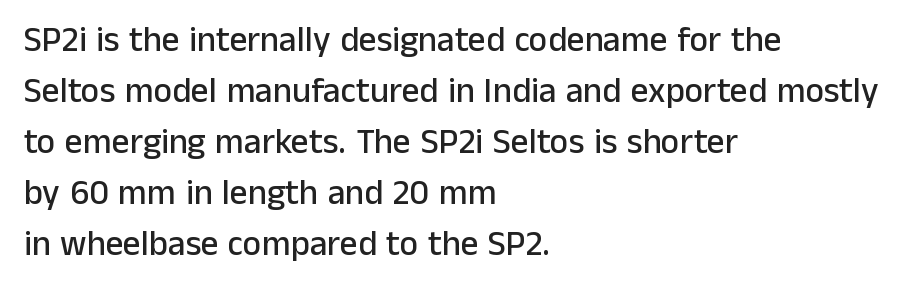
The image shows 35 px sans-serif type, upright; set left-aligned, normal line spacing (1.46x), normal letter spacing, not underlined; low stroke contrast and a medium x-height.
